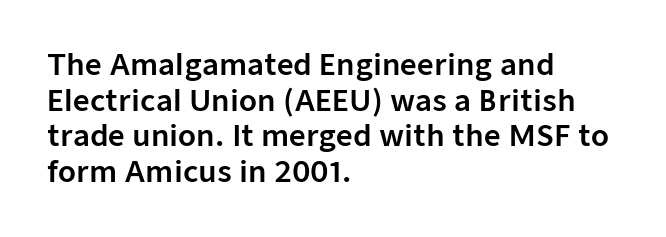
{"serif": "no", "italic": "no", "width": "normal", "stroke_contrast": "low", "x_height": "medium", "monospaced": "no", "underline": "no", "align": "left", "line_spacing_ratio": 1.23, "letter_spacing": "normal", "letter_spacing_em": 0.0, "glyph_px": 29}
